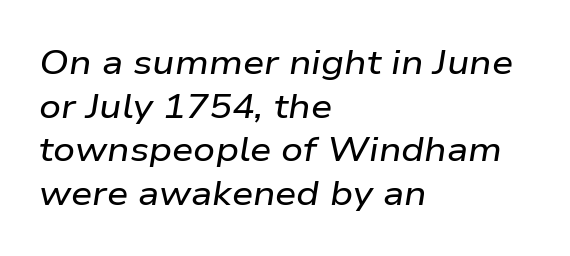
The image shows 34 px wide type, italic (leaning right); set left-aligned, normal line spacing (1.28x), normal letter spacing, not underlined; low stroke contrast and a medium x-height.
